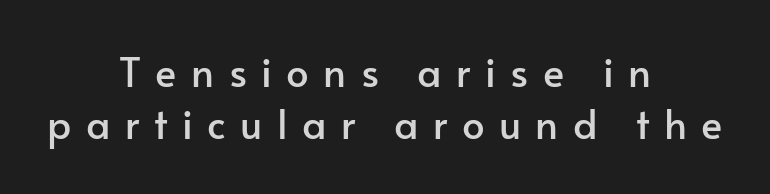
Serif or sans? Sans — the stroke terminals are bare. This sample has the flowing, uneven cadence of proportional lettering. Quick note: interline space is typical. A typesetter would call this heavily tracked-out type. Teacher's note: observe the equal gaps on both sides — that is centered alignment.
